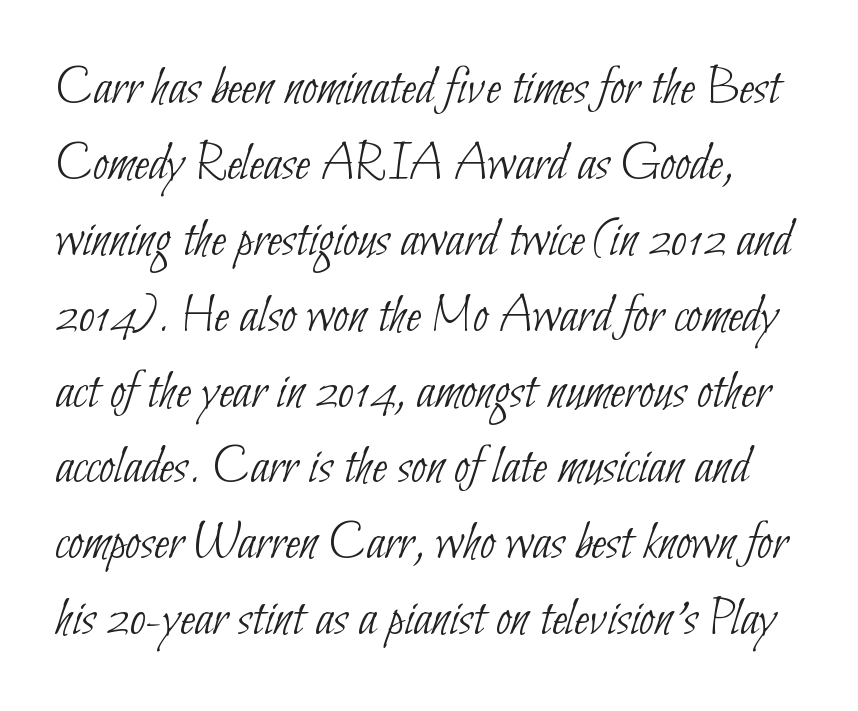
{"serif": "no", "bold": "no", "weight": "thin", "width": "condensed", "stroke_contrast": "low", "x_height": "small", "monospaced": "no", "underline": "no", "line_spacing": "normal", "line_spacing_ratio": 1.38, "letter_spacing": "normal", "letter_spacing_em": 0.0, "glyph_px": 55}
